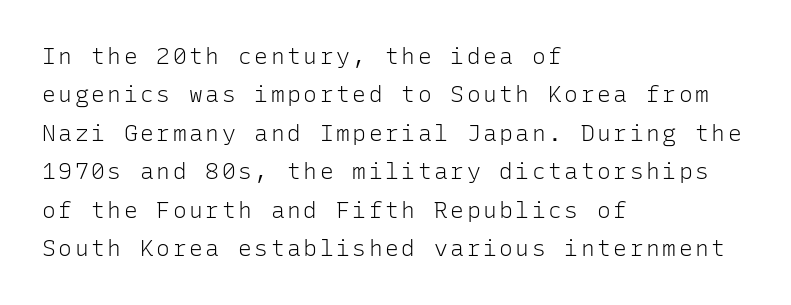
{"italic": "no", "bold": "no", "underline": "no", "align": "left", "line_spacing": "normal", "line_spacing_ratio": 1.67, "glyph_px": 23}
